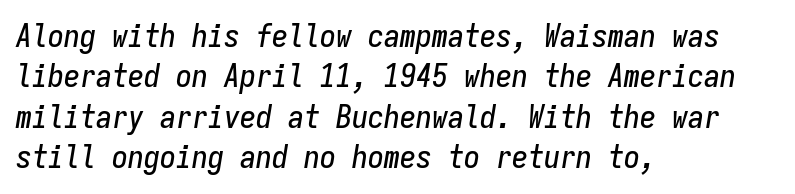
Q: Is the text italic (slanted)? A: Yes, it leans right by about 9 degrees.
Q: Is the text underlined? A: No.
Q: How is the paragraph aligned? A: Left-aligned.
Q: Is the spacing between letters normal or unusually wide? A: Normal.
Q: Is the spacing between lines tight, normal or loose? A: Normal.
Q: Width (condensed, normal, or wide)? A: Condensed.
Q: Stroke contrast? A: Low.
Q: x-height? A: Medium.
Q: Monospaced? A: Yes.
